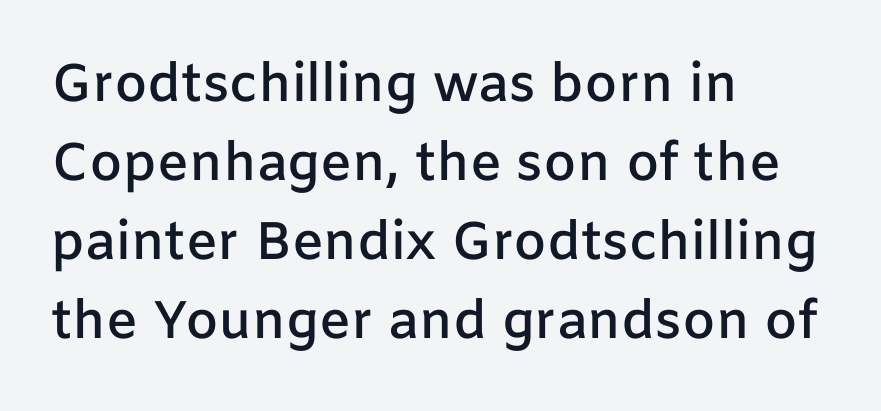
{"serif": "no", "italic": "no", "bold": "semi", "weight": "semibold", "width": "normal", "stroke_contrast": "low", "x_height": "medium", "monospaced": "no", "underline": "no", "align": "left", "line_spacing": "normal", "line_spacing_ratio": 1.49, "letter_spacing": "normal", "letter_spacing_em": 0.0, "glyph_px": 53}
